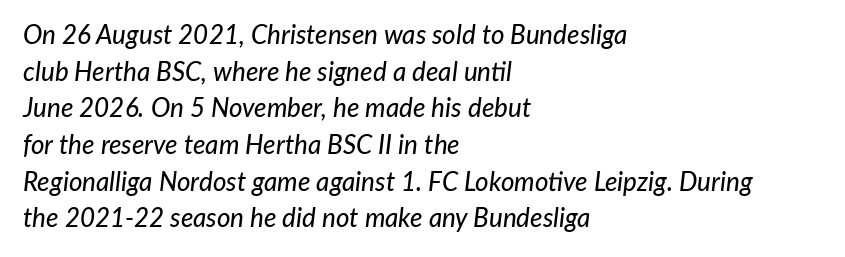
Q: Is the text italic (slanted)? A: Yes, it leans right by about 7 degrees.
Q: Is the text underlined? A: No.
Q: How is the paragraph aligned? A: Left-aligned.
Q: Is the spacing between letters normal or unusually wide? A: Normal.
Q: Is the spacing between lines tight, normal or loose? A: Normal.
